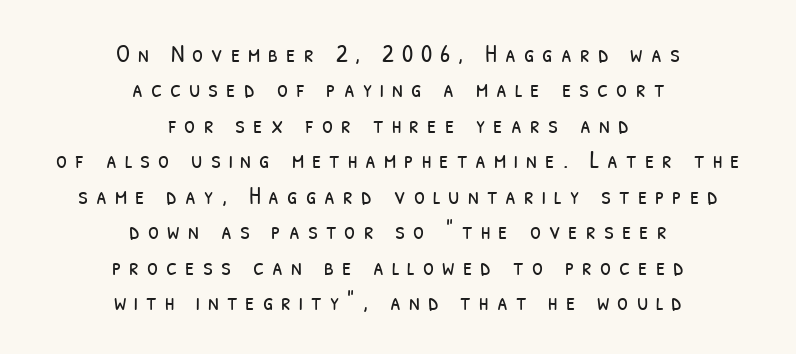
The image shows 25 px text type; set centered, normal line spacing (1.42x), unusually wide letter spacing (+0.32 em), not underlined.
